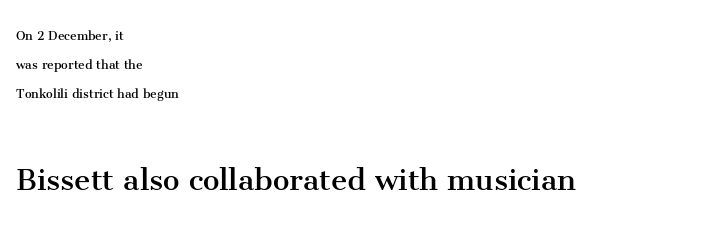
Q: Is the text bold? A: No.
Q: Is the text italic (slanted)? A: No, it is upright.
Q: Is the typeface a serif or a sans-serif typeface? A: Serif.
Q: Is the text underlined? A: No.
Q: How is the paragraph aligned? A: Left-aligned.
Q: Is the spacing between letters normal or unusually wide? A: Normal.
Q: Is the spacing between lines tight, normal or loose? A: Loose.
Q: Which block of text is set in a larger size, the first (top) or the second (bottom)? A: The second (bottom) one.
Q: Width (condensed, normal, or wide)? A: Normal.
Q: Stroke contrast? A: Medium.
Q: x-height? A: Medium.
Q: Monospaced? A: No.
